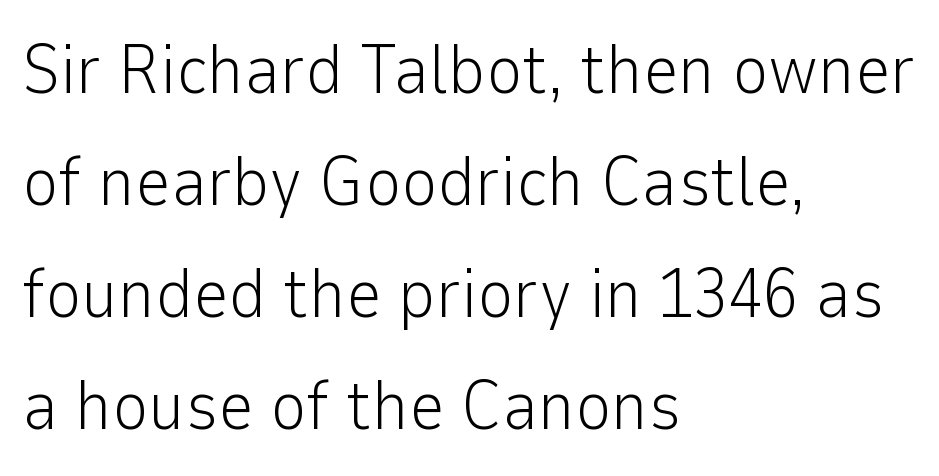
Q: Is the text bold? A: No.
Q: Is the text italic (slanted)? A: No, it is upright.
Q: Is the typeface a serif or a sans-serif typeface? A: Sans-serif.
Q: Is the text underlined? A: No.
Q: How is the paragraph aligned? A: Left-aligned.
Q: Is the spacing between letters normal or unusually wide? A: Normal.
Q: Is the spacing between lines tight, normal or loose? A: Normal.
Q: Width (condensed, normal, or wide)? A: Normal.
Q: Stroke contrast? A: Low.
Q: x-height? A: Medium.
Q: Monospaced? A: No.
